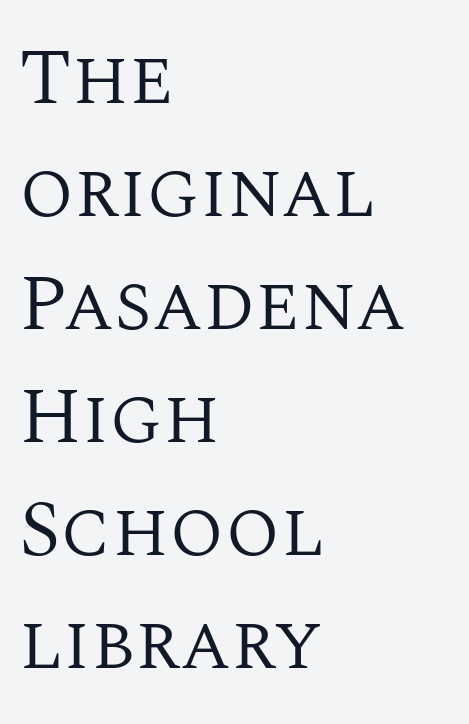
{"serif": "yes", "italic": "no", "bold": "no", "weight": "regular", "width": "normal", "stroke_contrast": "medium", "x_height": "large", "monospaced": "no", "underline": "no", "align": "left", "line_spacing": "normal", "line_spacing_ratio": 1.43, "letter_spacing": "normal", "letter_spacing_em": 0.0, "glyph_px": 79}
